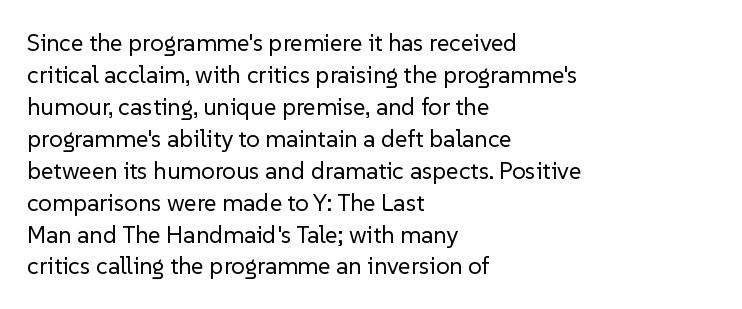
A bare baseline throughout the passage. Does the lettering tilt? It doesn't — this is upright. Leftover space on each line is placed entirely after the last word. Regarding leading, the lines here are spaced in the standard way. Inter-character spacing is left at the font's built-in metrics. Compared with a typical body face, this is equally light or lighter still.
